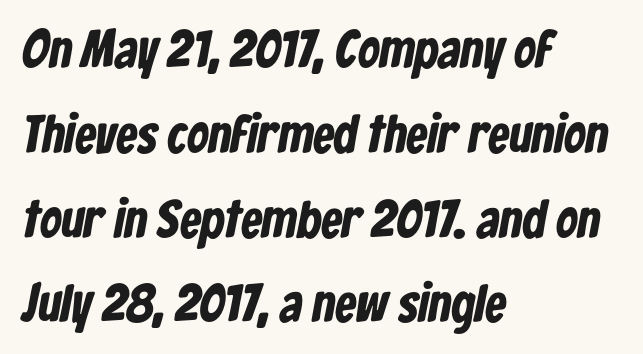
Words appear dense and cohesive because spacing is normal. Anything drawn beneath the words? Only blank space. Left-aligned paragraph, ragged on the right. Nothing sits at the stroke ends, so this counts as sans-serif. Does the leading feel generous? No, just average.
